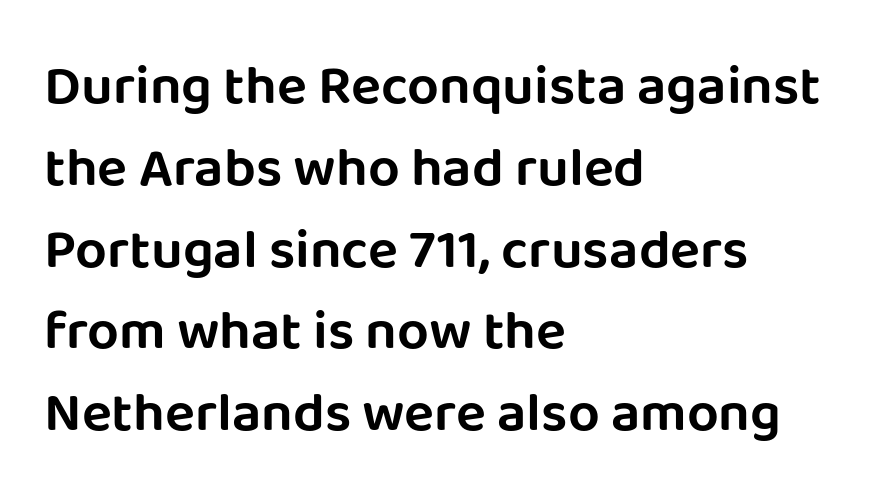
{"serif": "no", "italic": "no", "width": "normal", "stroke_contrast": "low", "x_height": "large", "monospaced": "no", "underline": "no", "align": "left", "line_spacing": "normal", "line_spacing_ratio": 1.46, "letter_spacing": "normal", "letter_spacing_em": 0.0, "glyph_px": 56}
